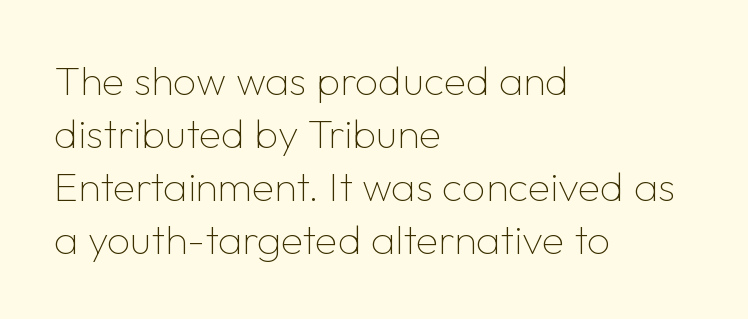
The tracking reads as untouched default to a designer's eye. Serifs: no, the terminals of the letterforms are clean. Normally led — the rows are evenly, conventionally spaced. Plain, unruled lines of type.
